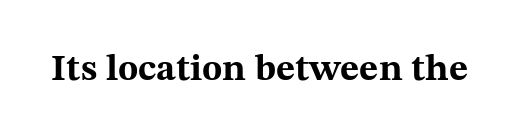
The image shows 37 px bold, wide serif type, upright; set normal letter spacing, not underlined; medium stroke contrast and a medium x-height.
